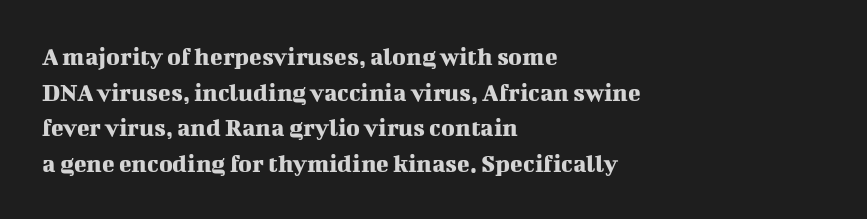
Compared with a centered layout, this one pins lines to the left instead. These lines were composed using upright roman letters. The type is set solid horizontally, with unmodified tracking. Vertical spacing — default. A bare baseline throughout the passage.
